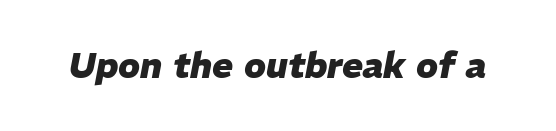
The area under the type is left untouched. Note the varied advance widths — an 'i' is clearly narrower than an 'm'. These lines were composed using italics. You'd pick this weight for a headline — it's a proper bold. Inter-character spacing is left at the font's built-in metrics.
